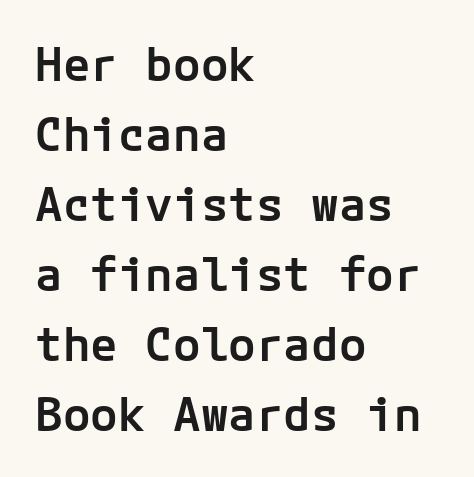
The image shows 46 px semibold sans-serif type, upright; set left-aligned, normal line spacing (1.52x), normal letter spacing, not underlined; low stroke contrast and a medium x-height.
